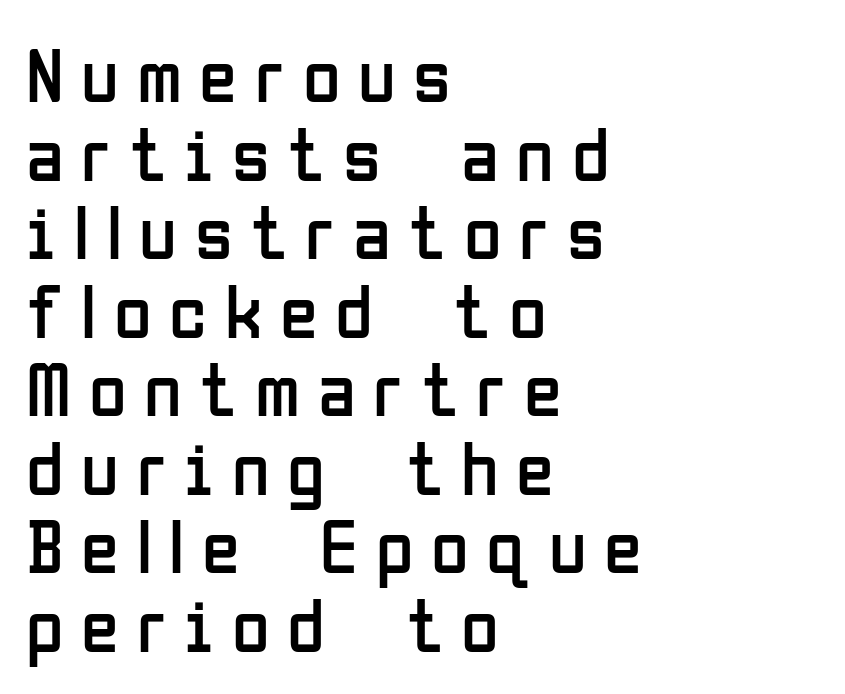
Q: Is the text bold? A: No.
Q: Is the text italic (slanted)? A: No, it is upright.
Q: Is the typeface a serif or a sans-serif typeface? A: Sans-serif.
Q: Is the text underlined? A: No.
Q: How is the paragraph aligned? A: Left-aligned.
Q: Is the spacing between letters normal or unusually wide? A: Unusually wide.
Q: Is the spacing between lines tight, normal or loose? A: Tight.
Q: Width (condensed, normal, or wide)? A: Condensed.
Q: Stroke contrast? A: Low.
Q: x-height? A: Medium.
Q: Monospaced? A: No.
